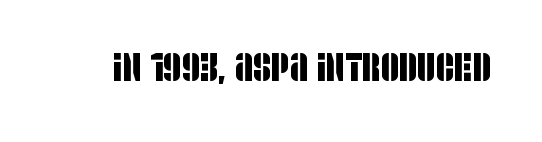
Type without underlining. Proportional: the letters do not fall into vertical columns. Tracking value appears to be zero — textbook default spacing. This is sans-serif lettering, the kind often seen on screens and signage.
